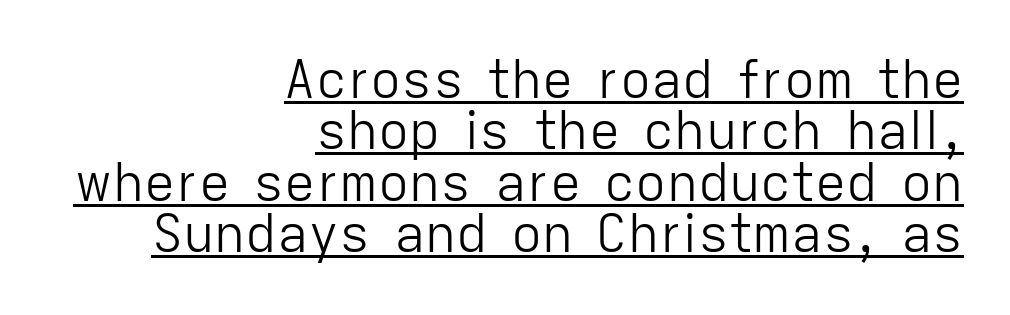
The image shows 52 px light sans-serif type, upright; set right-aligned, tight line spacing (0.99x), normal letter spacing, underlined; low stroke contrast and a medium x-height.
